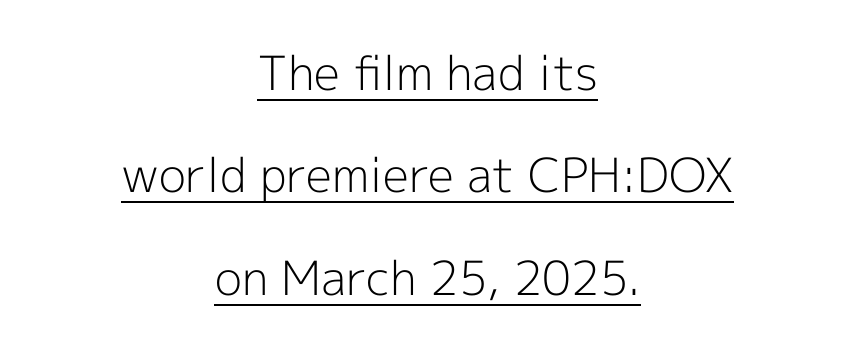
No extra ink here — the face is not bold. This rendering employs a face without finishing strokes, i.e., a sans-serif. Do the letters lean? They stand straight. Casual observation: everything's sitting right in the middle. Words appear dense and cohesive because spacing is normal.
